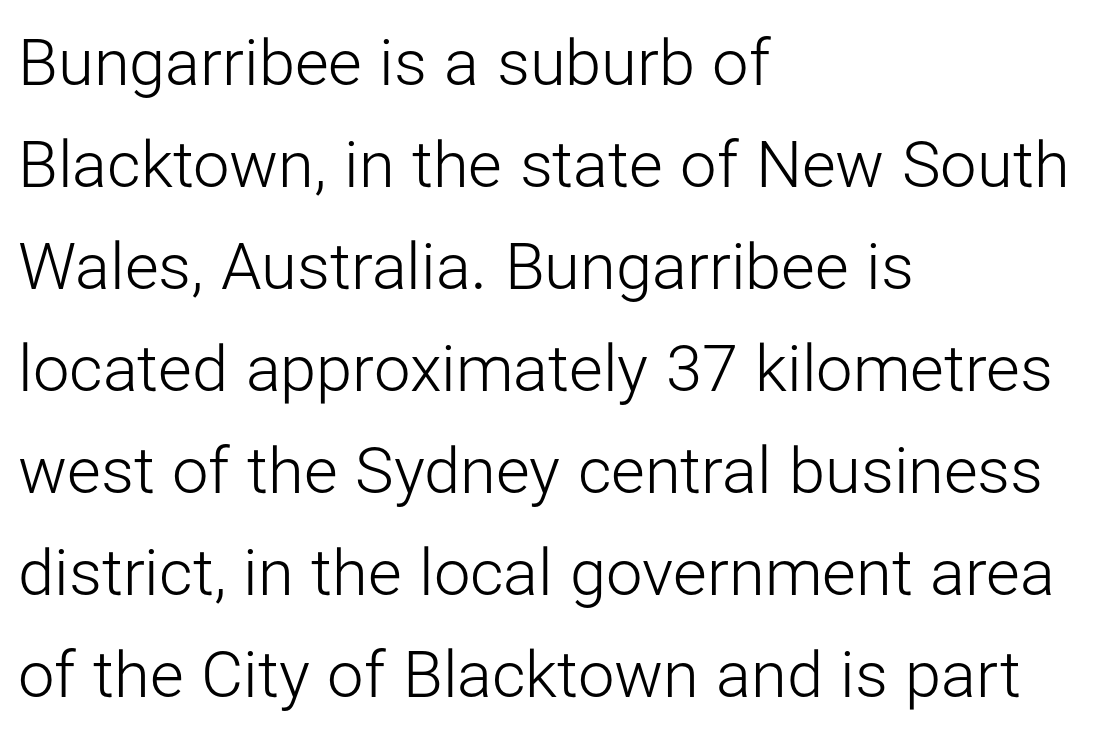
The image shows 65 px light sans-serif type, upright; set left-aligned, normal line spacing (1.57x), normal letter spacing, not underlined; low stroke contrast and a medium x-height.
